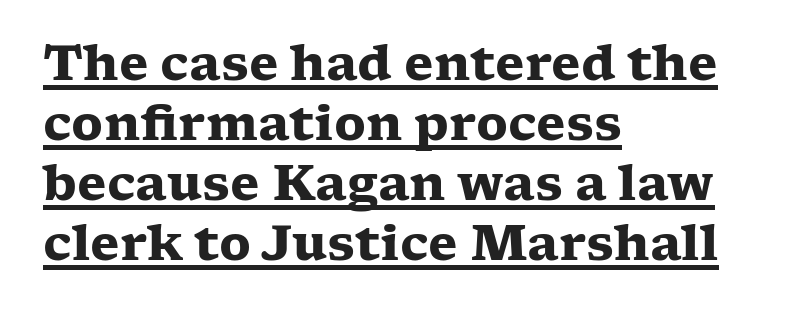
{"serif": "yes", "italic": "no", "bold": "yes", "weight": "heavy", "width": "wide", "stroke_contrast": "low", "x_height": "medium", "monospaced": "no", "underline": "yes", "align": "left", "line_spacing": "normal", "line_spacing_ratio": 1.25, "letter_spacing": "normal", "letter_spacing_em": 0.0, "glyph_px": 48}
